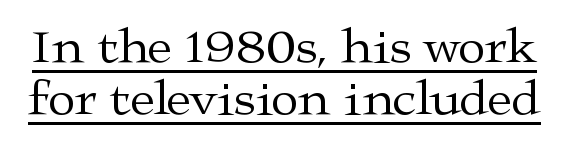
The image shows 50 px regular-weight, wide serif type, upright; set tight line spacing (1.05x), normal letter spacing, underlined; medium stroke contrast and a medium x-height.
